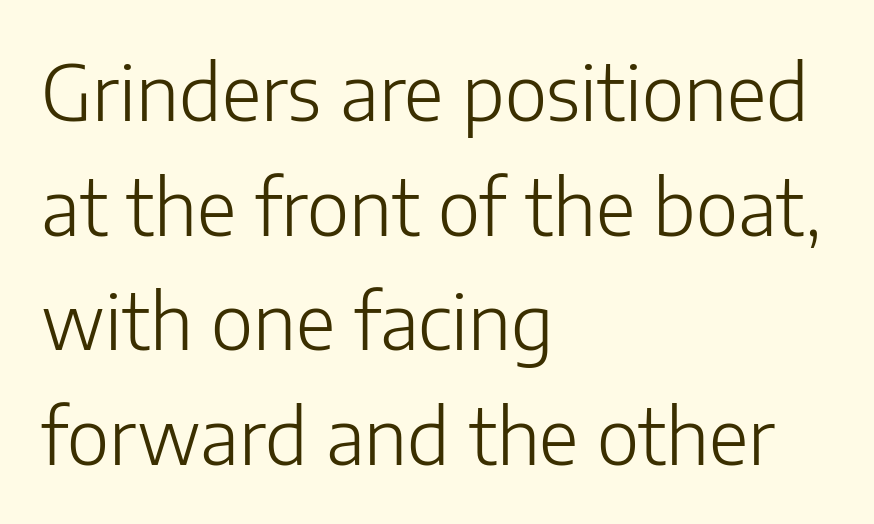
The image shows 77 px light sans-serif type, upright; set left-aligned, normal line spacing (1.49x), normal letter spacing, not underlined; low stroke contrast and a medium x-height.
